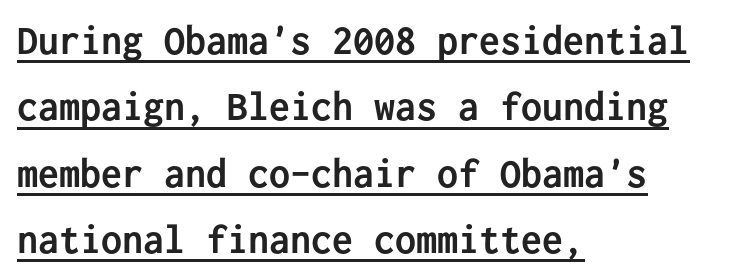
Notice how the stems are strictly vertical — no italics here. The ragged edge is on the right, which tells us the setting is flush left. Honestly, the row spacing looks completely unremarkable. Bold? Absolutely — the strokes are thick and heavy.
